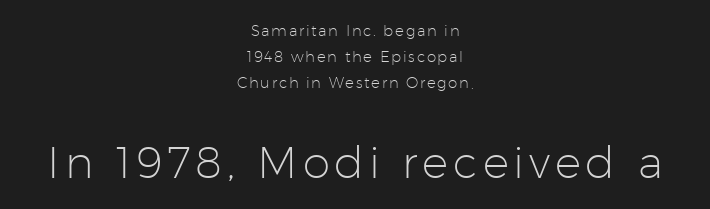
Bold? No — there's no thickening of the strokes. Does the lettering tilt? It doesn't — this is upright. The passage shown is typed in a proportional face where columns would drift. Is this a sans? Yes — the strokes have no serifs.
